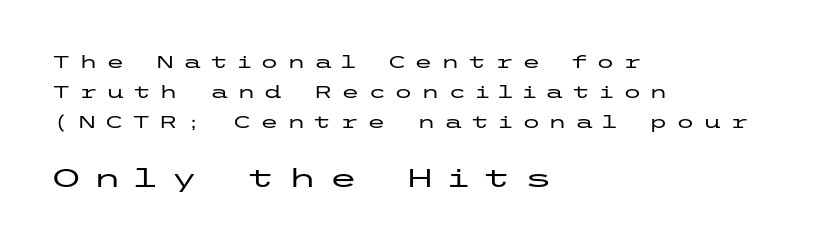
The image shows 26 px text type, upright; set left-aligned, line spacing 1.76x, unusually wide letter spacing (+0.48 em), not underlined; the second (bottom) block is 1.53x larger.
